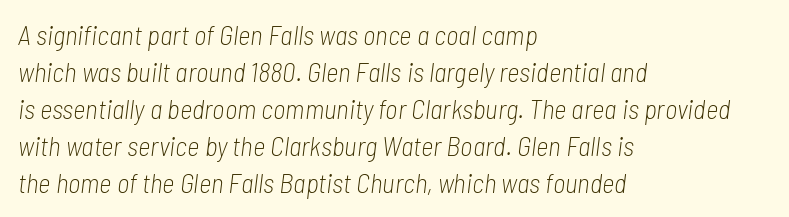
Stem width sits at or under what a default text font uses. Beneath every word, the page is bare. The passage shown stacks its lines at a standard gap. Slant detected: the letters are inclined. Layout note: lines flush left. Look at the tracking — it's just the regular setting, nothing added.
